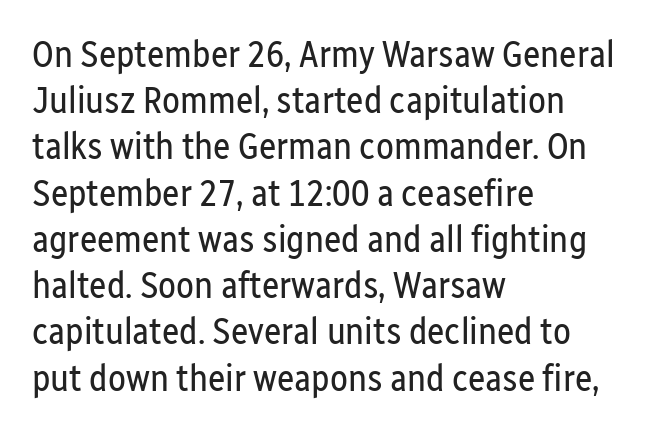
Horizontally, the lines are justified to the leading edge only. The axis of the letterforms is exactly vertical. The rows are spaced the way most documents space them. The letters advance in unequal steps, a hallmark of proportional type. Characters follow at the spacing the type designer built in. Serifs: no, the terminals of the letterforms are clean.
